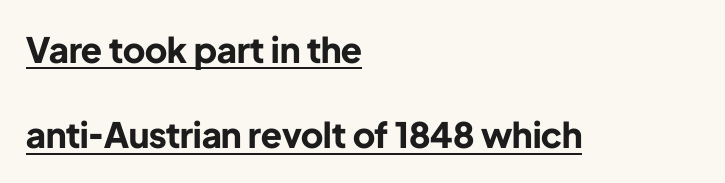
Q: Is the text bold? A: Yes.
Q: Is the text italic (slanted)? A: No, it is upright.
Q: Is the typeface a serif or a sans-serif typeface? A: Sans-serif.
Q: Is the text underlined? A: Yes.
Q: How is the paragraph aligned? A: Left-aligned.
Q: Is the spacing between letters normal or unusually wide? A: Normal.
Q: Is the spacing between lines tight, normal or loose? A: Loose.
Q: Width (condensed, normal, or wide)? A: Normal.
Q: Stroke contrast? A: Low.
Q: x-height? A: Medium.
Q: Monospaced? A: No.
